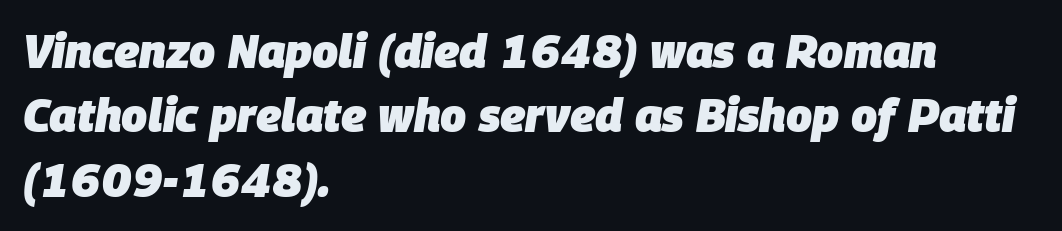
{"italic": "yes", "lean": "right", "slant_degrees": 9, "bold": "yes", "weight": "heavy", "width": "normal", "stroke_contrast": "low", "x_height": "large", "monospaced": "no", "underline": "no", "align": "left", "line_spacing": "normal", "line_spacing_ratio": 1.4, "letter_spacing": "normal", "letter_spacing_em": 0.0, "glyph_px": 46}
